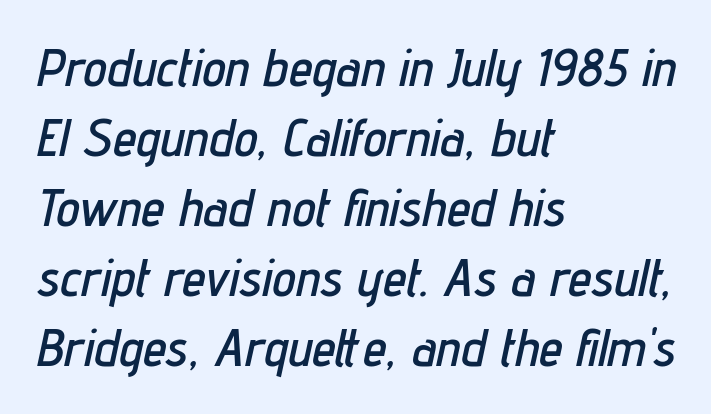
The image shows 53 px condensed type, italic (leaning right); set left-aligned, normal line spacing (1.32x), normal letter spacing, not underlined; low stroke contrast and a medium x-height.
